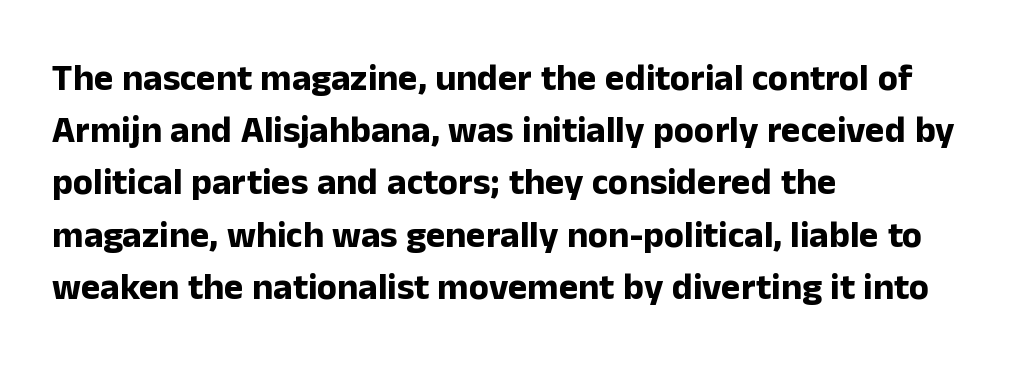
The image shows 37 px bold sans-serif type, upright; set left-aligned, normal line spacing (1.41x), normal letter spacing, not underlined; low stroke contrast and a medium x-height.
